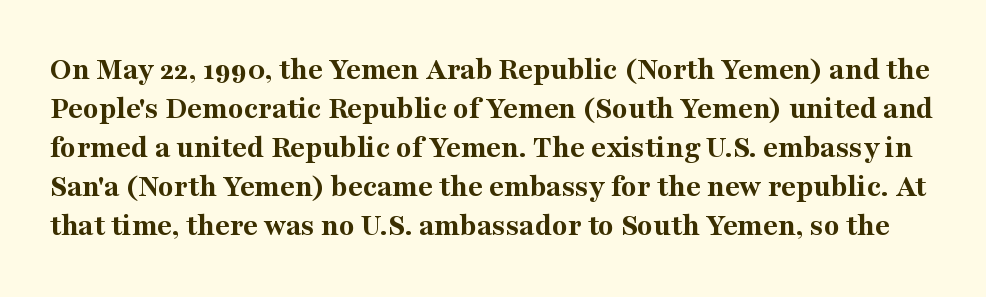
Q: Is the text bold? A: Yes.
Q: Is the text italic (slanted)? A: No, it is upright.
Q: Is the typeface a serif or a sans-serif typeface? A: Serif.
Q: Is the text underlined? A: No.
Q: Is the spacing between letters normal or unusually wide? A: Normal.
Q: Width (condensed, normal, or wide)? A: Normal.
Q: Stroke contrast? A: Medium.
Q: x-height? A: Medium.
Q: Monospaced? A: No.
